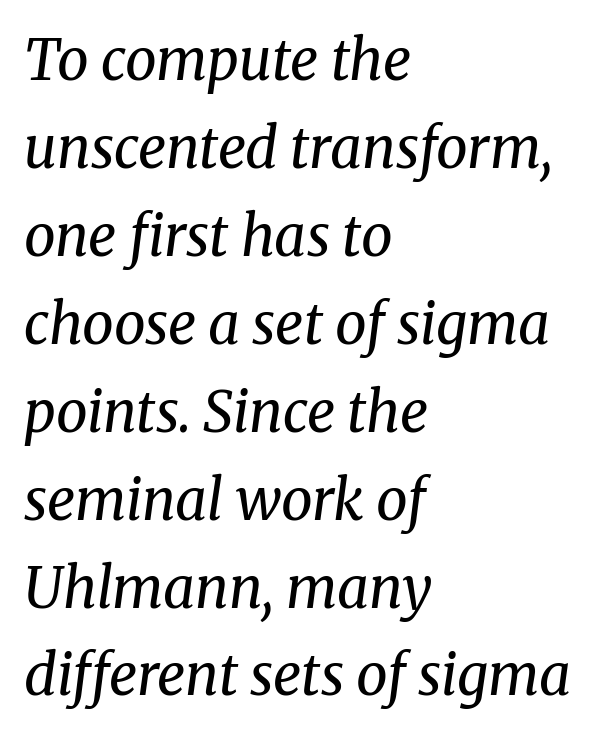
{"serif": "yes", "italic": "yes", "lean": "right", "slant_degrees": 8, "bold": "no", "weight": "regular", "width": "normal", "stroke_contrast": "medium", "x_height": "medium", "monospaced": "no", "underline": "no", "align": "left", "line_spacing": "normal", "line_spacing_ratio": 1.57, "letter_spacing": "normal", "letter_spacing_em": 0.0, "glyph_px": 56}
